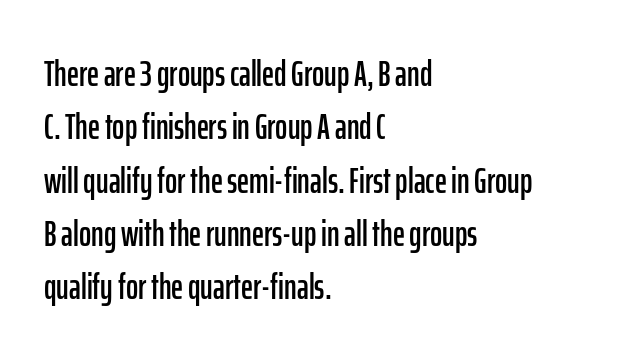
The image shows 37 px condensed sans-serif type, upright; set left-aligned, normal line spacing (1.44x), normal letter spacing, not underlined; low stroke contrast and a medium x-height.
